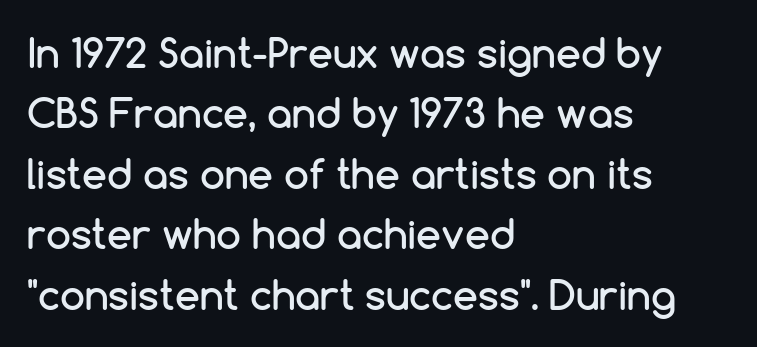
Is the block centered? No — it sits flush against the left margin. Has an underline been added? It has not. Students, observe: this is what conventionally led text looks like. Proportional: the letters do not fall into vertical columns. No italicization has been applied; the sample stays upright.
